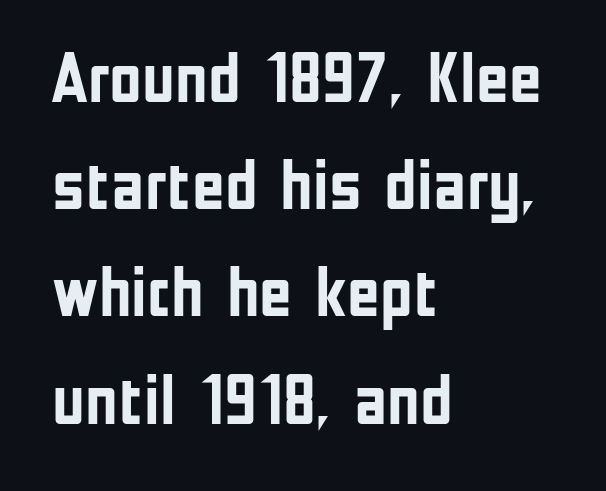
The image shows 71 px semibold, condensed sans-serif type, upright; set left-aligned, normal line spacing (1.51x), normal letter spacing, not underlined; low stroke contrast and a medium x-height.
